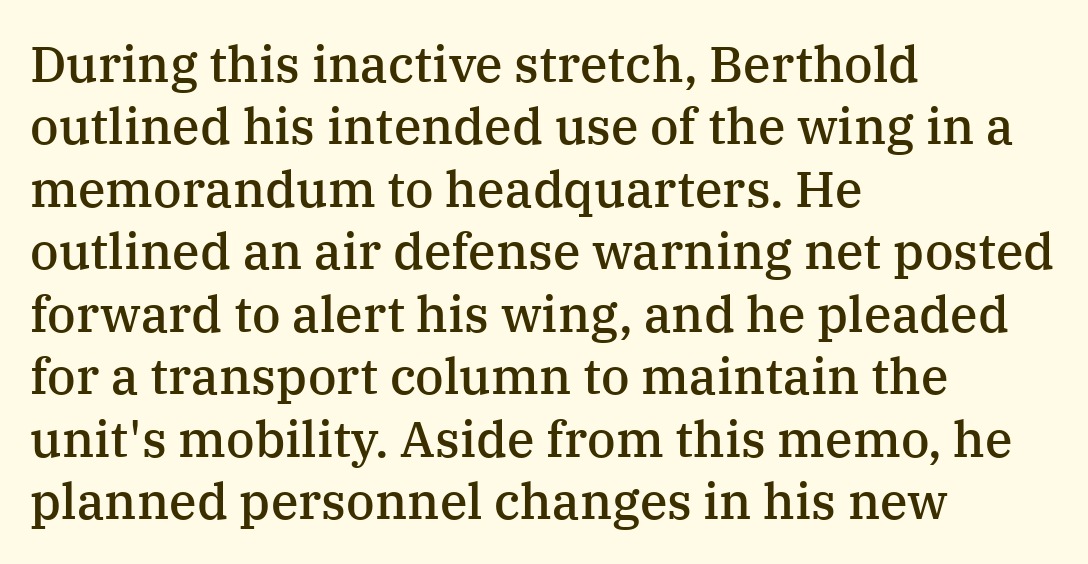
Leftover space on each line is placed entirely after the last word. You could not count columns in this text — the font is proportionally spaced. Line spacing here is normal. Do the letters lean? They stand straight.
